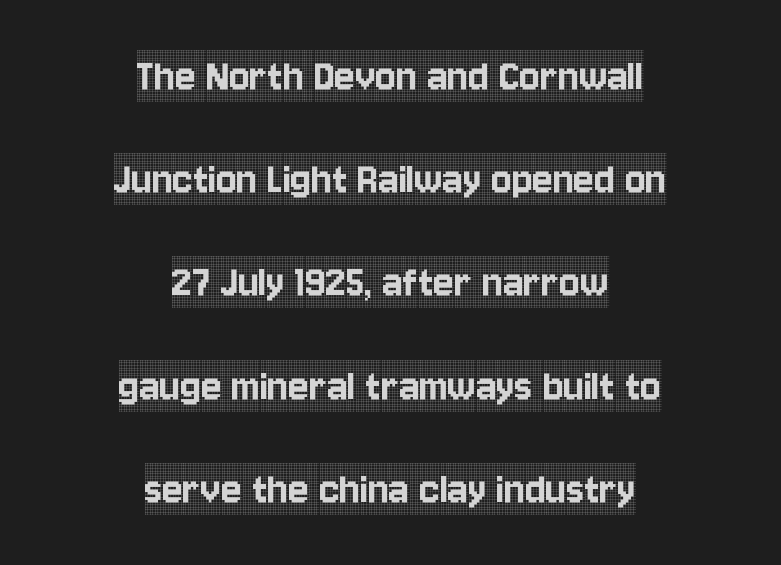
The image shows 48 px condensed serif type, upright; set centered, loose line spacing (2.15x), normal letter spacing, not underlined; a large x-height.
